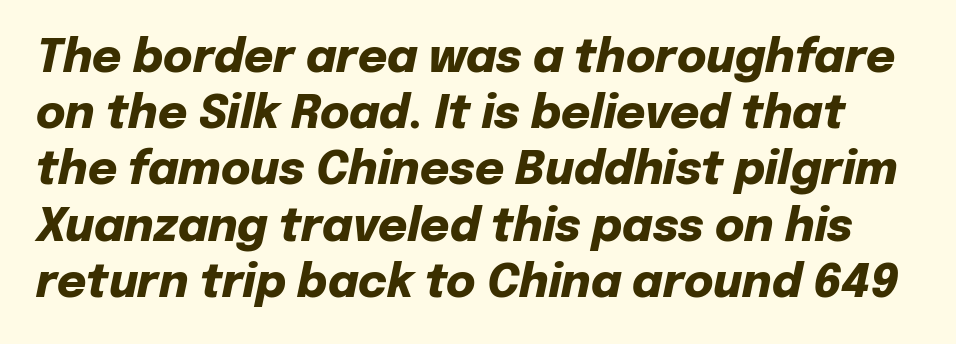
The line texture is even and compact thanks to regular tracking. Strong, thick strokes mark this as bold type. Honestly, there is no underline to notice here at all. Successive baselines arrive at the customary interval. These lines are rendered in a variable-pitch font. Quick note: italic.
